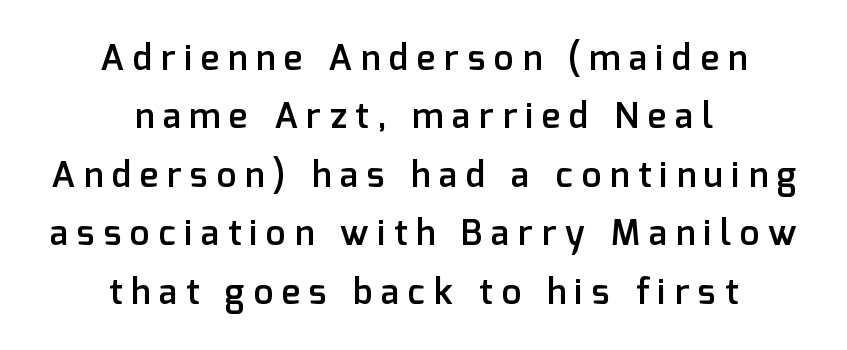
Q: Is the text bold? A: Semi-bold.
Q: Is the text italic (slanted)? A: No, it is upright.
Q: Is the typeface a serif or a sans-serif typeface? A: Sans-serif.
Q: Is the text underlined? A: No.
Q: How is the paragraph aligned? A: Centered.
Q: Is the spacing between letters normal or unusually wide? A: Unusually wide.
Q: Is the spacing between lines tight, normal or loose? A: Normal.
Q: Width (condensed, normal, or wide)? A: Normal.
Q: Stroke contrast? A: Low.
Q: x-height? A: Medium.
Q: Monospaced? A: No.
